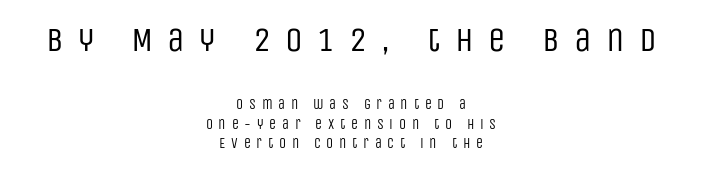
The image shows 35 px regular-weight, condensed sans-serif type, upright; set centered, normal line spacing (1.42x), unusually wide letter spacing (+0.41 em), not underlined; the first (top) block is 2.5x larger; low stroke contrast and a large x-height.
